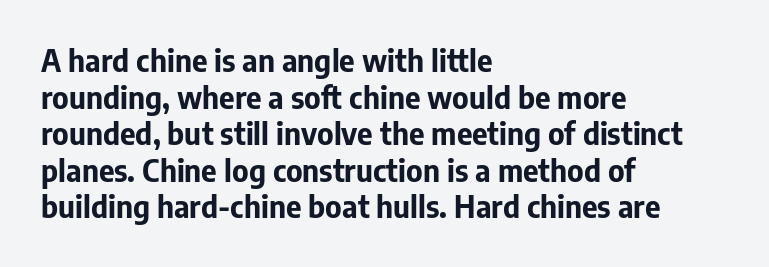
Q: Is the text bold? A: Yes.
Q: Is the text italic (slanted)? A: No, it is upright.
Q: Is the typeface a serif or a sans-serif typeface? A: Sans-serif.
Q: Is the text underlined? A: No.
Q: How is the paragraph aligned? A: Left-aligned.
Q: Is the spacing between letters normal or unusually wide? A: Normal.
Q: Width (condensed, normal, or wide)? A: Normal.
Q: Stroke contrast? A: Low.
Q: x-height? A: Medium.
Q: Monospaced? A: No.
